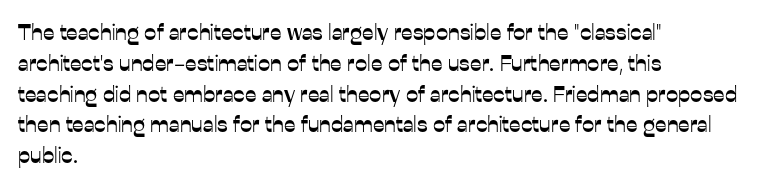
Q: Is the text italic (slanted)? A: No, it is upright.
Q: Is the text underlined? A: No.
Q: How is the paragraph aligned? A: Left-aligned.
Q: Is the spacing between letters normal or unusually wide? A: Normal.
Q: Is the spacing between lines tight, normal or loose? A: Normal.
